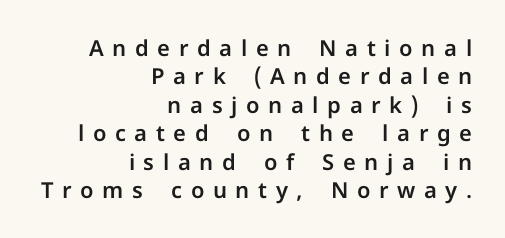
The image shows 22 px text type, upright; set right-aligned, normal line spacing (1.29x), unusually wide letter spacing (+0.39 em), not underlined.
